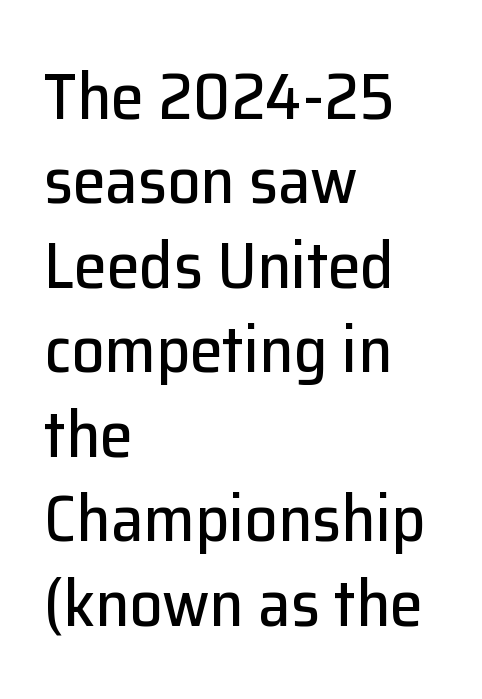
{"serif": "no", "italic": "no", "width": "normal", "stroke_contrast": "low", "x_height": "medium", "monospaced": "no", "underline": "no", "align": "left", "line_spacing": "normal", "line_spacing_ratio": 1.28, "letter_spacing": "normal", "letter_spacing_em": 0.0, "glyph_px": 66}
